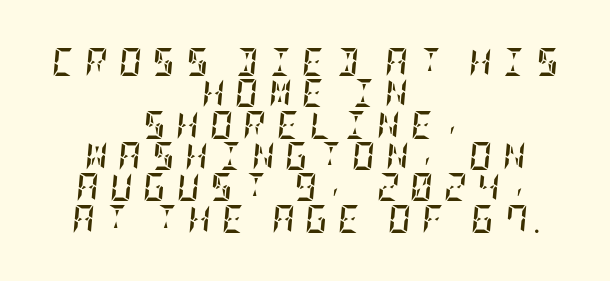
{"italic": "yes", "lean": "right", "slant_degrees": 5, "bold": "yes", "weight": "semibold", "width": "condensed", "stroke_contrast": "low", "x_height": "large", "underline": "no", "align": "center", "line_spacing": "tight", "line_spacing_ratio": 1.12, "letter_spacing": "wide", "letter_spacing_em": 0.38, "glyph_px": 28}
